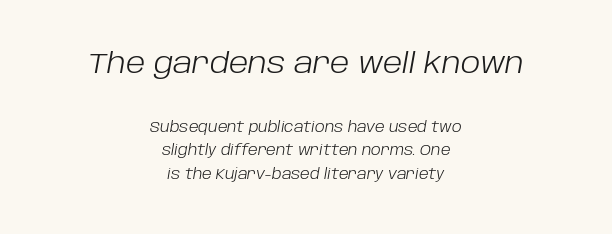
The image shows 28 px light type, italic (leaning right); set centered, normal line spacing (1.69x), normal letter spacing, not underlined; the first (top) block is 2.0x larger; low stroke contrast and a large x-height.
